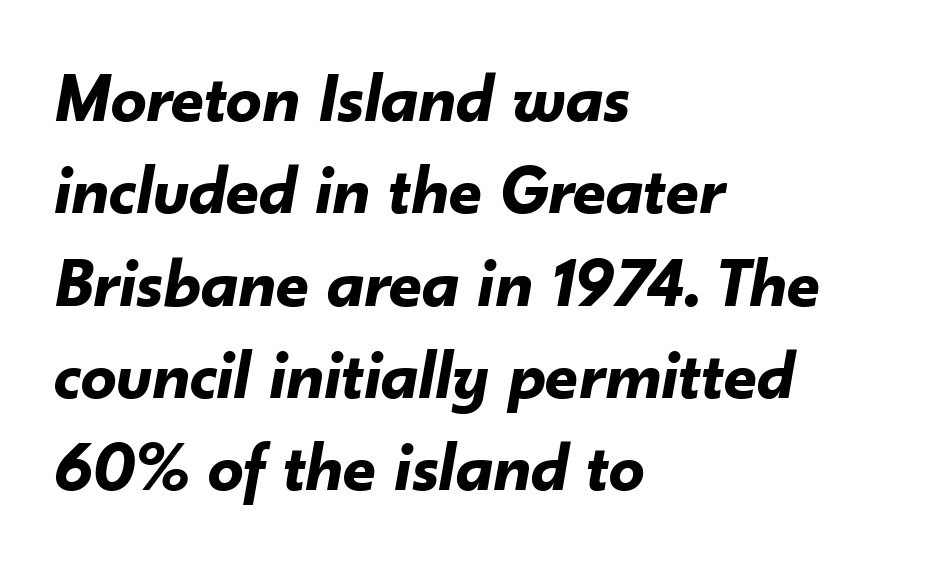
{"italic": "yes", "lean": "right", "slant_degrees": 10, "bold": "yes", "weight": "bold", "width": "normal", "stroke_contrast": "low", "x_height": "small", "monospaced": "no", "underline": "no", "align": "left", "line_spacing": "normal", "line_spacing_ratio": 1.3, "letter_spacing": "normal", "letter_spacing_em": 0.0, "glyph_px": 71}
